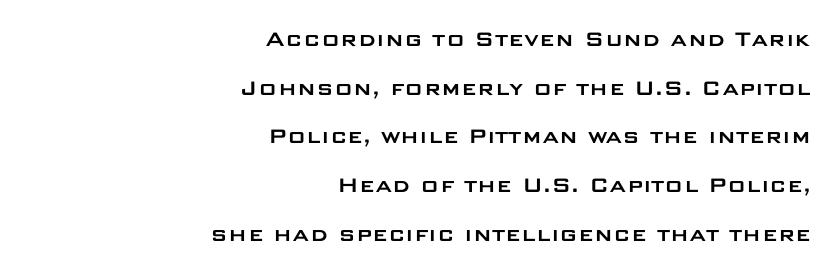
Q: Is the text italic (slanted)? A: No, it is upright.
Q: Is the text underlined? A: No.
Q: How is the paragraph aligned? A: Right-aligned.
Q: Is the spacing between letters normal or unusually wide? A: Normal.
Q: Is the spacing between lines tight, normal or loose? A: Loose.
